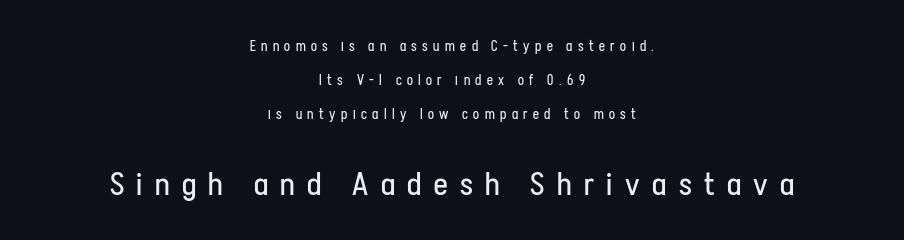
The image shows 32 px regular-weight, condensed sans-serif type, upright; set centered, loose line spacing (2.43x), unusually wide letter spacing (+0.39 em), not underlined; the second (bottom) block is 2.29x larger; low stroke contrast and a medium x-height.
